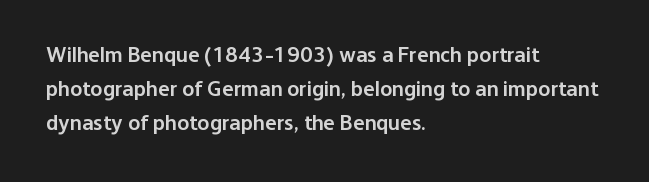
The image shows 22 px text type, upright; set left-aligned, normal line spacing (1.55x), normal letter spacing, not underlined.
